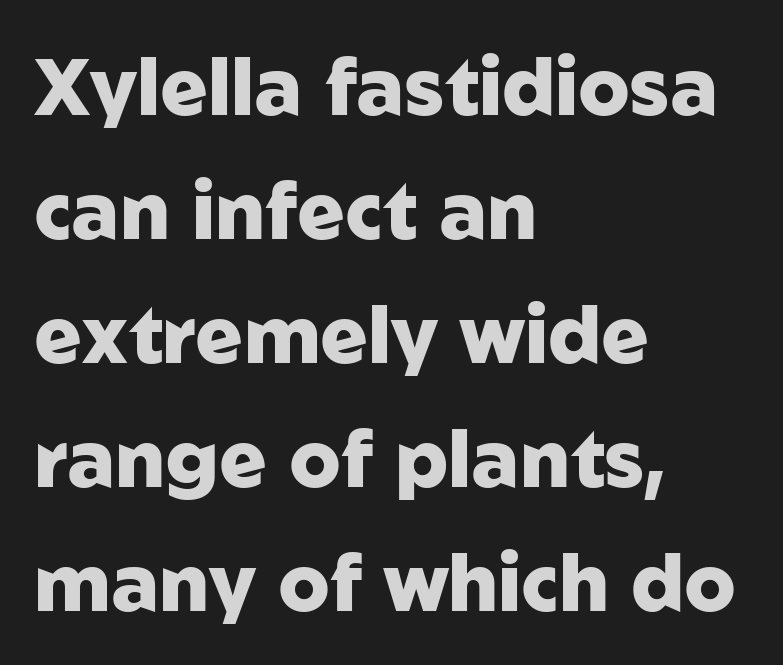
The image shows 79 px heavy sans-serif type, upright; set left-aligned, normal line spacing (1.57x), normal letter spacing, not underlined; low stroke contrast and a medium x-height.
